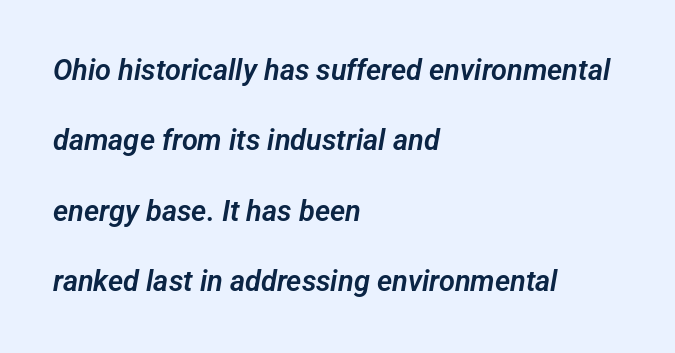
Q: Is the typeface a serif or a sans-serif typeface? A: Sans-serif.
Q: Is the text underlined? A: No.
Q: How is the paragraph aligned? A: Left-aligned.
Q: Is the spacing between letters normal or unusually wide? A: Normal.
Q: Is the spacing between lines tight, normal or loose? A: Loose.
Q: Width (condensed, normal, or wide)? A: Normal.
Q: Stroke contrast? A: Low.
Q: x-height? A: Medium.
Q: Monospaced? A: No.
